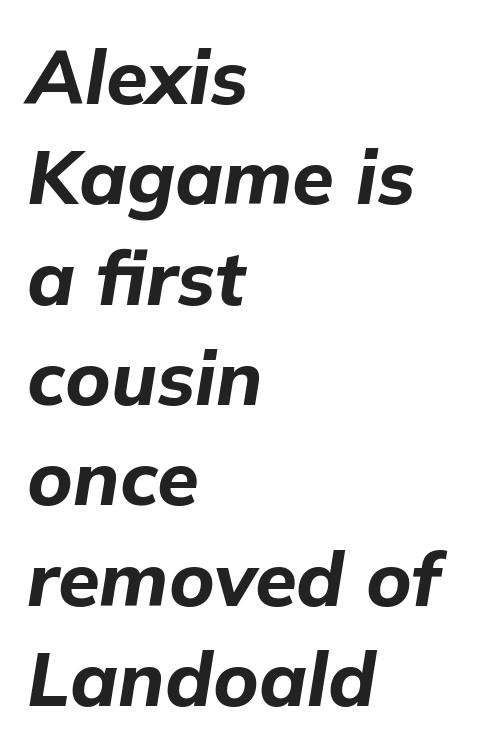
Q: Is the text bold? A: Yes.
Q: Is the text italic (slanted)? A: Yes, it leans right by about 9 degrees.
Q: Is the text underlined? A: No.
Q: How is the paragraph aligned? A: Left-aligned.
Q: Is the spacing between letters normal or unusually wide? A: Normal.
Q: Is the spacing between lines tight, normal or loose? A: Normal.
Q: Width (condensed, normal, or wide)? A: Normal.
Q: Stroke contrast? A: Low.
Q: x-height? A: Medium.
Q: Monospaced? A: No.
